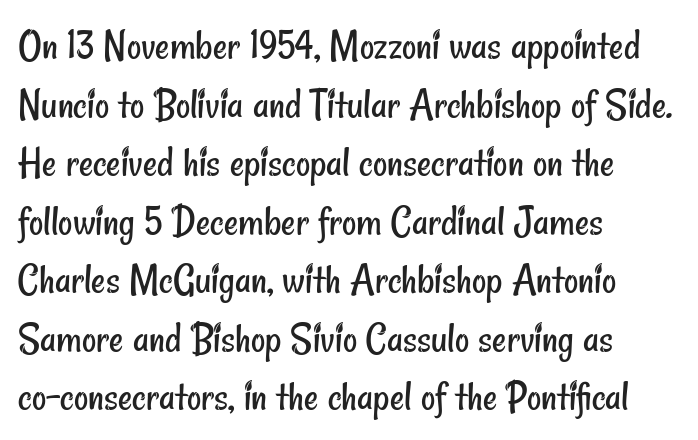
Q: Is the text bold? A: No.
Q: Is the typeface a serif or a sans-serif typeface? A: Sans-serif.
Q: Is the text underlined? A: No.
Q: How is the paragraph aligned? A: Left-aligned.
Q: Is the spacing between letters normal or unusually wide? A: Normal.
Q: Is the spacing between lines tight, normal or loose? A: Normal.
Q: Width (condensed, normal, or wide)? A: Condensed.
Q: Stroke contrast? A: Low.
Q: x-height? A: Small.
Q: Monospaced? A: No.
